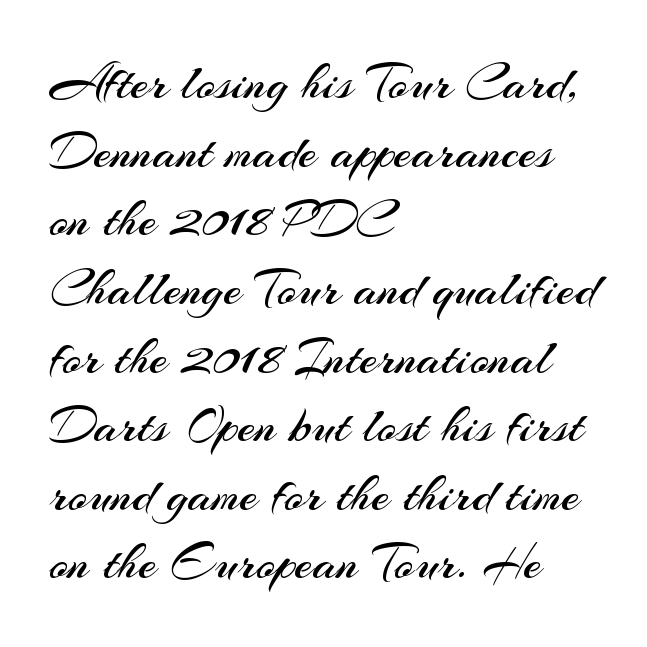
Q: Is the text bold? A: No.
Q: Is the text italic (slanted)? A: Yes.
Q: Is the typeface a serif or a sans-serif typeface? A: Sans-serif.
Q: Is the text underlined? A: No.
Q: How is the paragraph aligned? A: Left-aligned.
Q: Is the spacing between letters normal or unusually wide? A: Normal.
Q: Is the spacing between lines tight, normal or loose? A: Normal.
Q: Width (condensed, normal, or wide)? A: Normal.
Q: Stroke contrast? A: Medium.
Q: x-height? A: Small.
Q: Monospaced? A: No.
